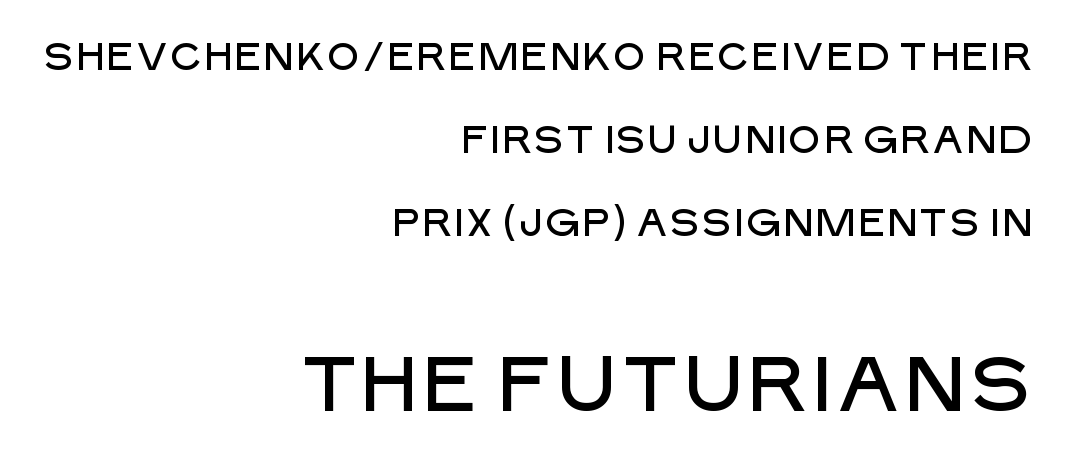
The image shows 77 px sans-serif type, upright; set right-aligned, loose line spacing (2.18x), normal letter spacing, not underlined; the second (bottom) block is 2.03x larger; low stroke contrast and a large x-height.
